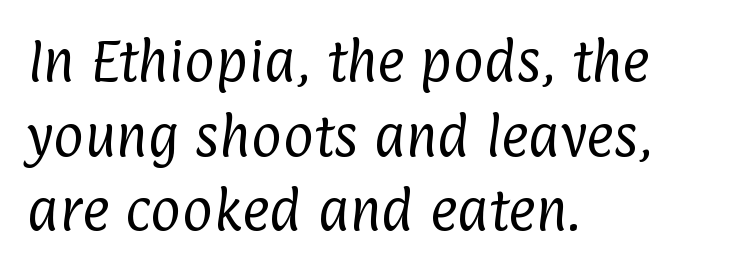
You could not count columns in this text — the font is proportionally spaced. Compared with a typical body face, this is equally light or lighter still. Line beginnings align vertically; line endings do not. Has an underline been added? It has not. To sum up the face: it is a sans, with no serifs. If you measured baseline to baseline, you'd find a middling distance.
